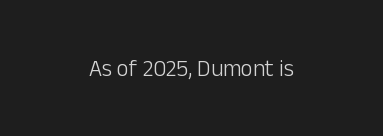
{"italic": "no", "bold": "no", "underline": "no", "align": "center", "letter_spacing": "normal", "letter_spacing_em": 0.0, "glyph_px": 23}
